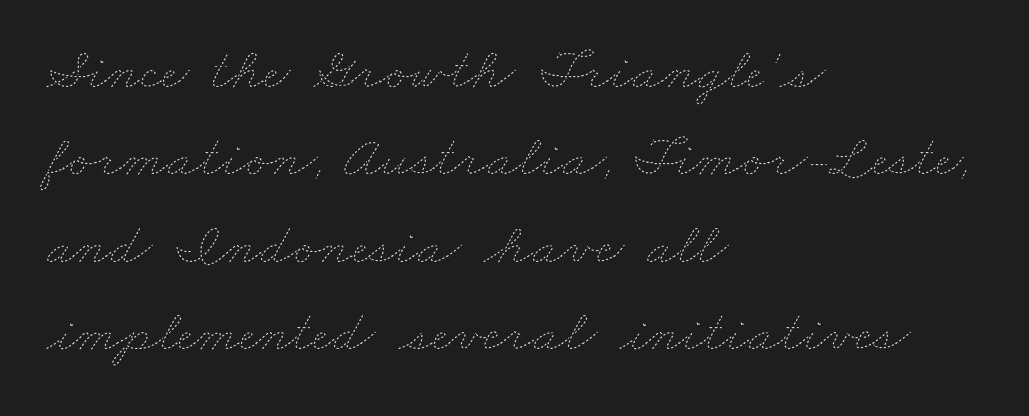
Horizontal alignment here is leftward, the default for most running prose. The type is set solid horizontally, with unmodified tracking. In terms of leading, this rendering sits right in the middle. The characters are drawn with everyday or finer stroke widths. Varying glyph widths throughout — classic text-font behaviour. A clean baseline with only descenders dipping below it.
